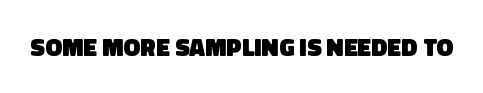
{"bold": "yes", "underline": "no", "letter_spacing": "normal", "letter_spacing_em": 0.0, "glyph_px": 25}
